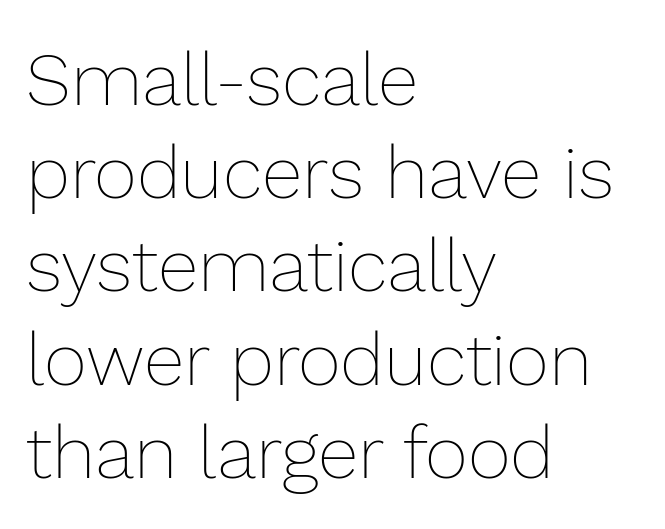
{"italic": "no", "bold": "no", "weight": "thin", "width": "normal", "stroke_contrast": "low", "x_height": "medium", "monospaced": "no", "underline": "no", "align": "left", "line_spacing": "normal", "line_spacing_ratio": 1.26, "letter_spacing": "normal", "letter_spacing_em": 0.0, "glyph_px": 74}
